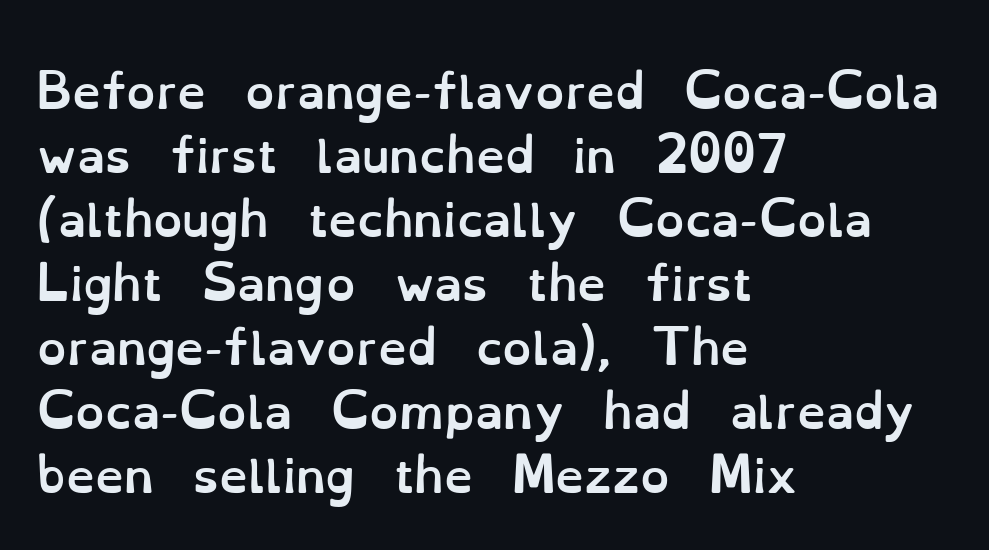
The image shows 46 px semibold type, upright; set left-aligned, normal line spacing (1.39x), normal letter spacing, not underlined; low stroke contrast and a small x-height.
